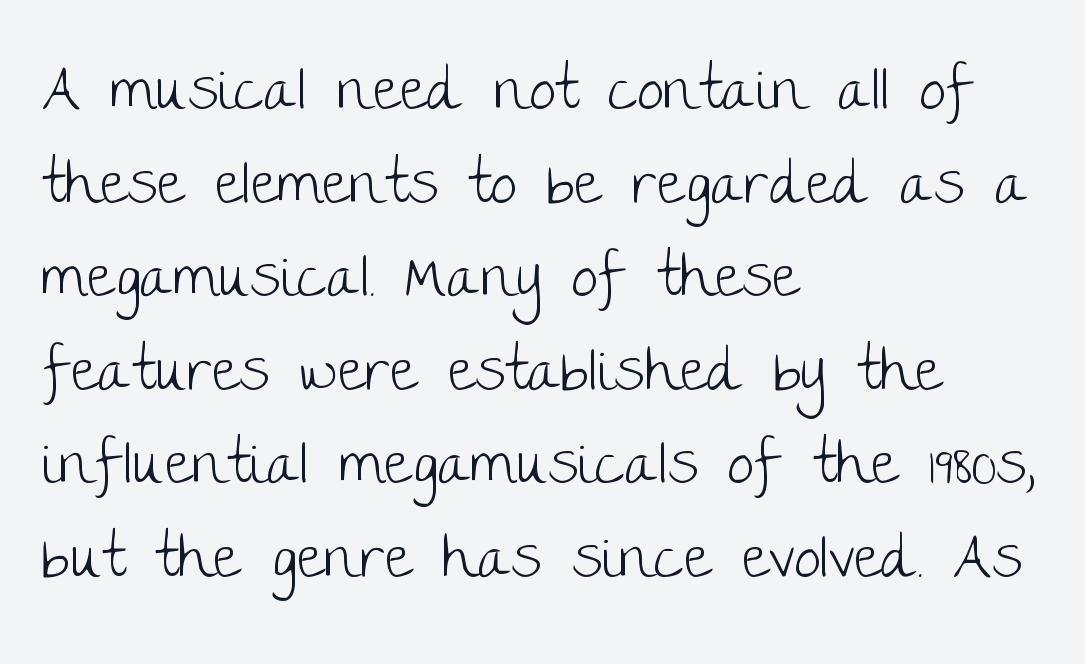
Weight: in the light-to-regular range. Students, observe: this is what conventionally led text looks like. The strip under each line holds only bare page. The passage shown is typed in a proportional face where columns would drift.
